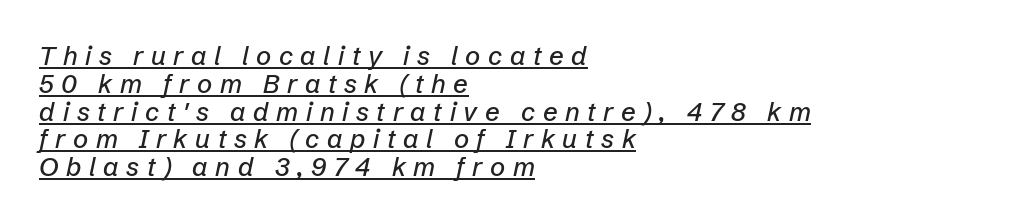
Q: Is the text italic (slanted)? A: Yes, it leans right by about 12 degrees.
Q: Is the text underlined? A: Yes.
Q: How is the paragraph aligned? A: Left-aligned.
Q: Is the spacing between letters normal or unusually wide? A: Unusually wide.
Q: Is the spacing between lines tight, normal or loose? A: Tight.
